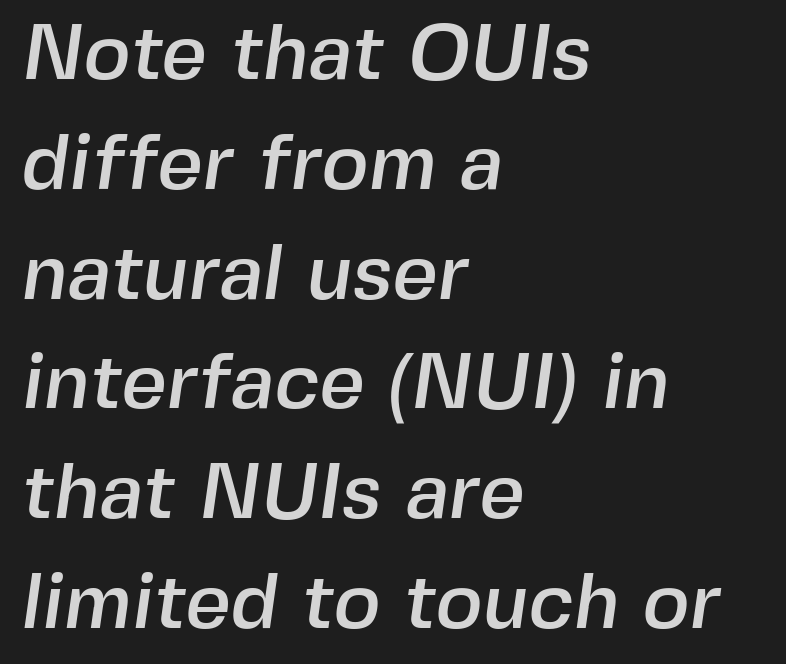
The image shows 79 px sans-serif type; set left-aligned, normal line spacing (1.39x), normal letter spacing, not underlined; a medium x-height.
